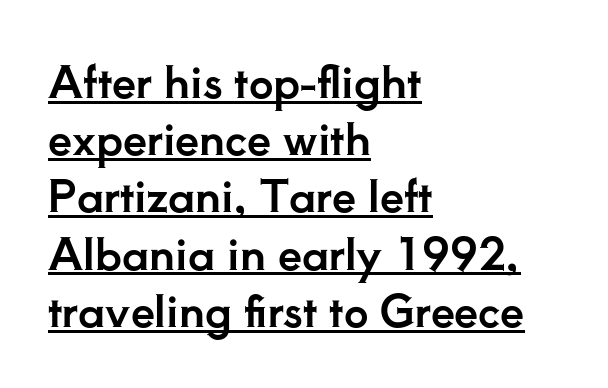
Tall strokes in this sample are plumb rather than angled. A typesetter would label this face a serif. You can see a thin bar hugging the bottom of the glyphs. This rendering uses left alignment, leaving the right contour irregular. Looks like regular typesetting: each glyph gets only the width it needs. Students, observe: this is what conventionally led text looks like.
